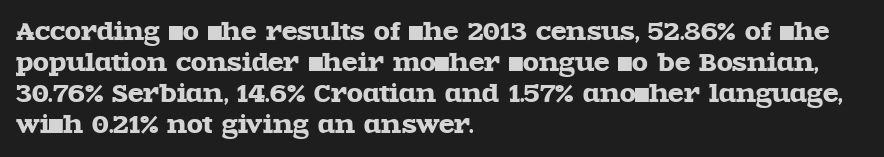
Q: Is the text italic (slanted)? A: No, it is upright.
Q: Is the text underlined? A: No.
Q: How is the paragraph aligned? A: Left-aligned.
Q: Is the spacing between letters normal or unusually wide? A: Normal.
Q: Is the spacing between lines tight, normal or loose? A: Normal.
